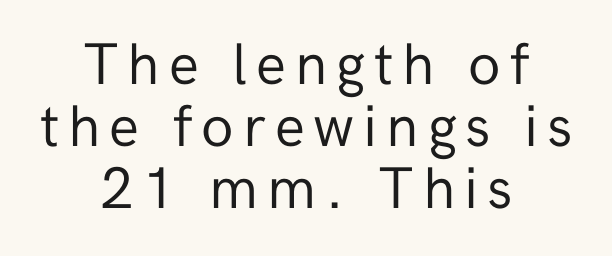
The image shows 59 px regular-weight sans-serif type, upright; set centered, tight line spacing (1.05x), not underlined; low stroke contrast and a medium x-height.
